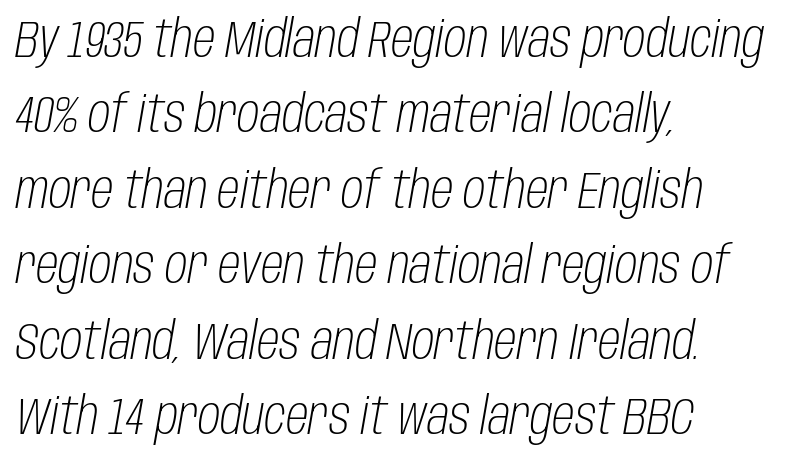
The image shows 51 px light, condensed type, italic (leaning right); set left-aligned, normal line spacing (1.48x), normal letter spacing, not underlined; low stroke contrast and a large x-height.
